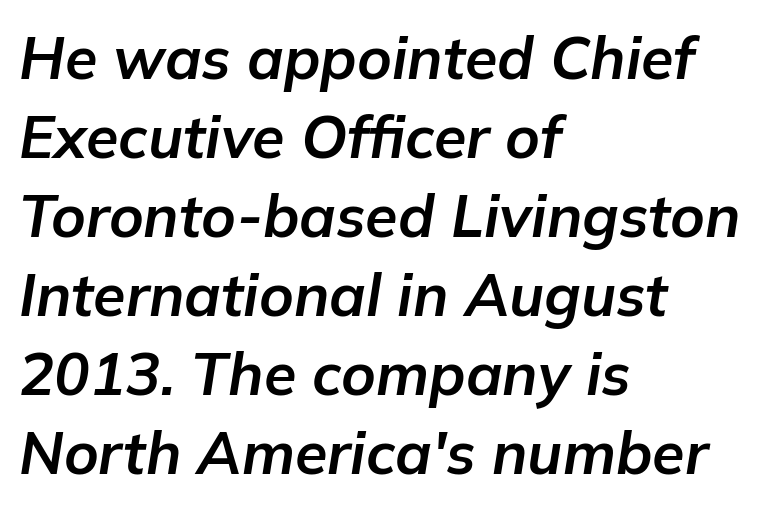
The image shows 59 px bold type, italic (leaning right); set left-aligned, normal line spacing (1.34x), normal letter spacing, not underlined; low stroke contrast and a medium x-height.
